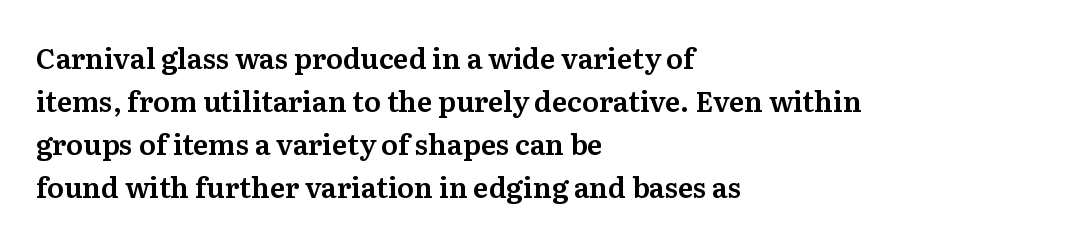
{"serif": "yes", "italic": "no", "width": "normal", "stroke_contrast": "medium", "x_height": "medium", "monospaced": "no", "underline": "no", "align": "left", "line_spacing": "normal", "line_spacing_ratio": 1.53, "letter_spacing": "normal", "letter_spacing_em": 0.0, "glyph_px": 28}
